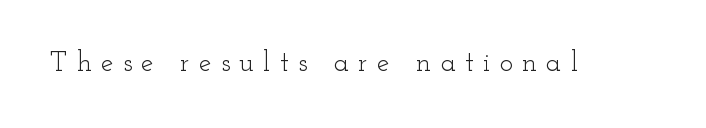
Unbolded letterforms with no extra heft. Regarding serifs, this sample has them. Varying glyph widths throughout — classic text-font behaviour. There is plenty of visible air inserted between adjacent glyphs. Just letters on the line, the space beneath them empty. Characters remain perfectly vertical along every line.
